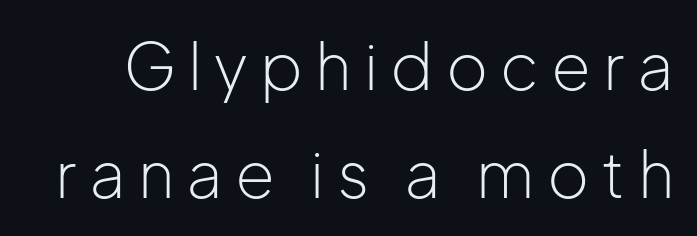
A bare baseline throughout the passage. The passage shown is typeset with a sans-serif family. Vertical spacing — default. When letters stand straight like this, we call the style roman or upright. A typesetter would call this proportional, since set widths differ per character. Compared with a typical body face, this is equally light or lighter still.
